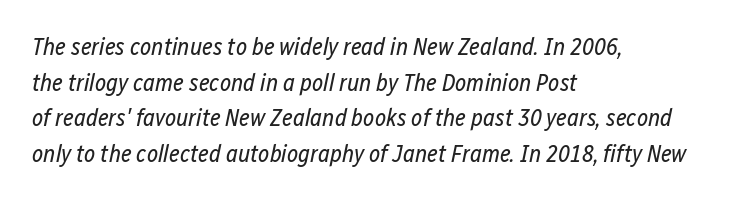
The image shows 24 px text type, italic (leaning right); set left-aligned, normal line spacing (1.48x), normal letter spacing, not underlined.
